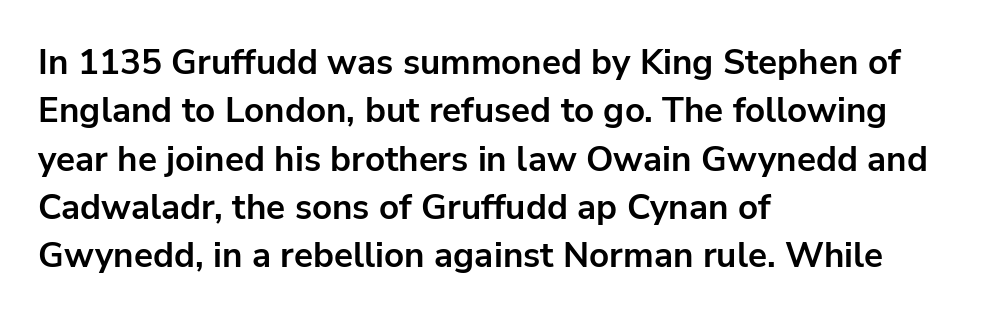
Every letter is thick-stroked: bold, no question. Quick note: underline off. The horizontal fit of the characters is conventional and even. This is the regular roman posture of the typeface. Leftover space on each line is placed entirely after the last word.
